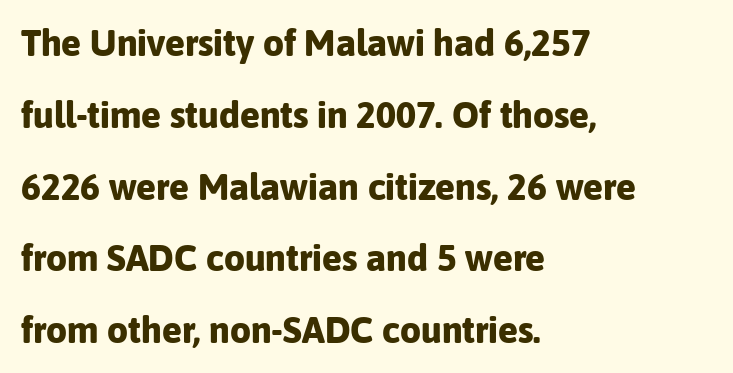
The image shows 37 px bold sans-serif type, upright; set left-aligned, loose line spacing (1.94x), normal letter spacing, not underlined; low stroke contrast and a medium x-height.
